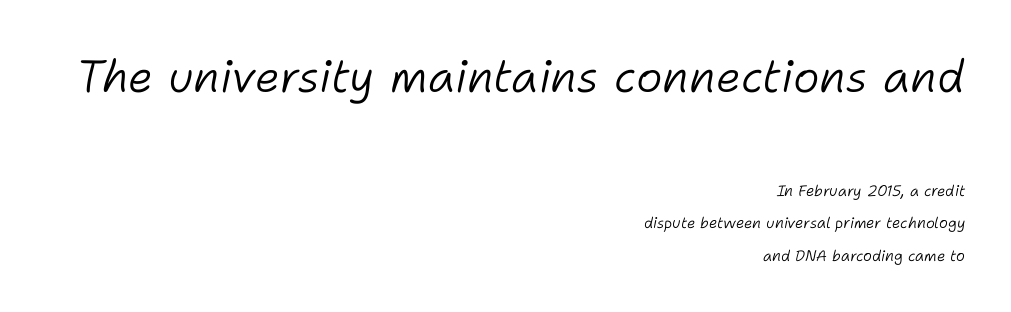
{"italic": "yes", "lean": "right", "slant_degrees": 11, "bold": "no", "weight": "light", "width": "normal", "stroke_contrast": "low", "x_height": "medium", "monospaced": "no", "underline": "no", "align": "right", "line_spacing": "loose", "line_spacing_ratio": 2.17, "letter_spacing": "normal", "letter_spacing_em": 0.0, "larger_block": "first", "size_ratio": 3.0, "glyph_px": 45}
